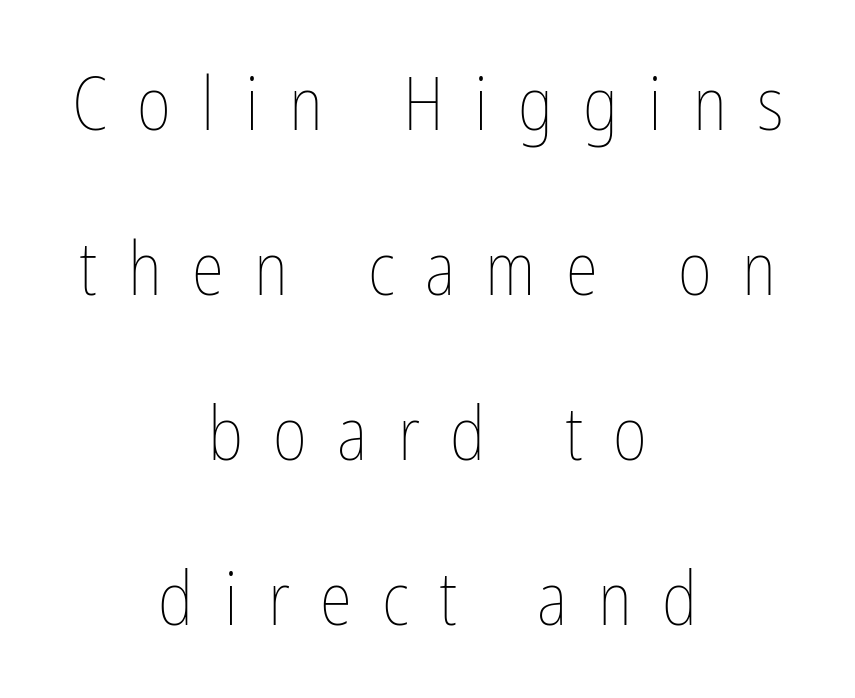
Looks like regular typesetting: each glyph gets only the width it needs. Letters have the restrained weight of plain body copy at most. Vertical spacing — loose. Tracking value appears strongly positive — letters spread wide. Underlining? Definitely not there.
